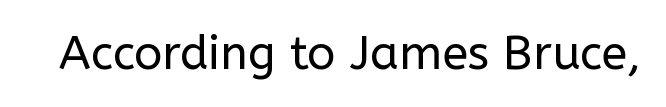
Q: Is the text bold? A: No.
Q: Is the text italic (slanted)? A: No, it is upright.
Q: Is the typeface a serif or a sans-serif typeface? A: Sans-serif.
Q: Is the text underlined? A: No.
Q: Is the spacing between letters normal or unusually wide? A: Normal.
Q: Width (condensed, normal, or wide)? A: Normal.
Q: Stroke contrast? A: Low.
Q: x-height? A: Medium.
Q: Monospaced? A: No.
